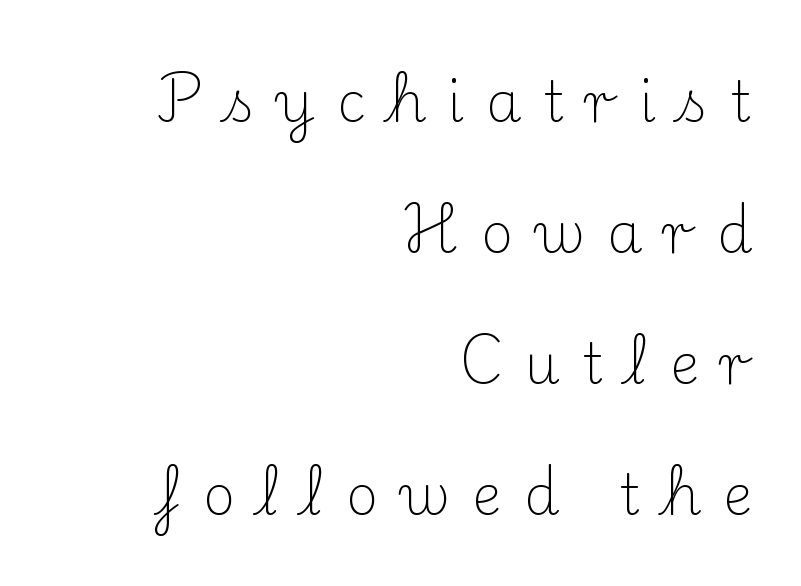
This rendering features lettering with no underline. How would I describe the line gaps? Wide and relaxed. The text block is weighted toward the right margin, trailing off unevenly leftward. Letters have the restrained weight of plain body copy at most. This is serif lettering, the kind often seen in printed books.
